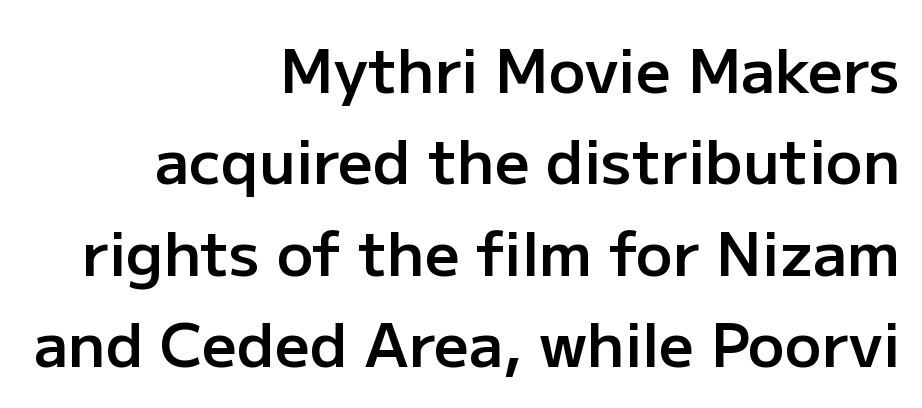
Q: Is the text bold? A: Semi-bold.
Q: Is the text italic (slanted)? A: No, it is upright.
Q: Is the typeface a serif or a sans-serif typeface? A: Sans-serif.
Q: Is the text underlined? A: No.
Q: How is the paragraph aligned? A: Right-aligned.
Q: Is the spacing between letters normal or unusually wide? A: Normal.
Q: Is the spacing between lines tight, normal or loose? A: Normal.
Q: Width (condensed, normal, or wide)? A: Normal.
Q: Stroke contrast? A: Low.
Q: x-height? A: Medium.
Q: Monospaced? A: No.
